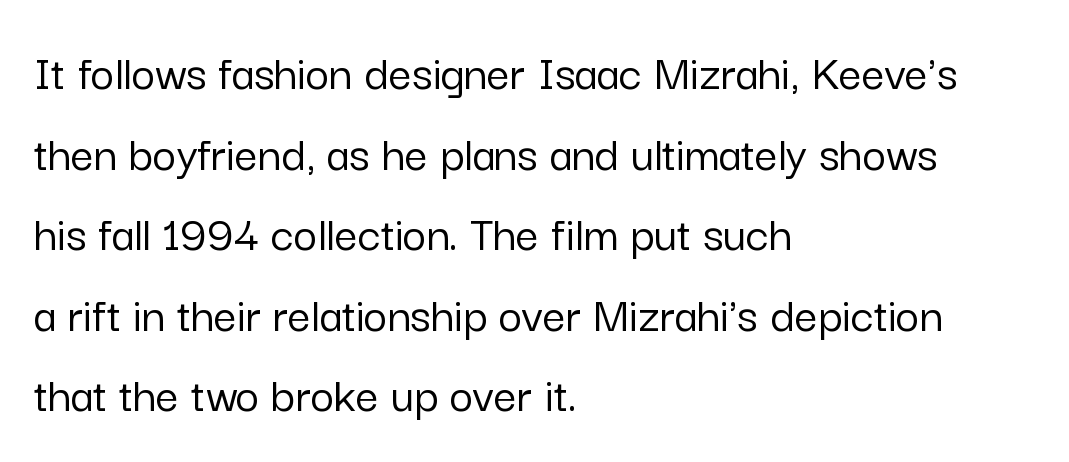
{"serif": "no", "italic": "no", "width": "normal", "stroke_contrast": "low", "x_height": "medium", "monospaced": "no", "underline": "no", "align": "left", "line_spacing": "normal", "line_spacing_ratio": 1.58, "letter_spacing": "normal", "letter_spacing_em": 0.0, "glyph_px": 51}
